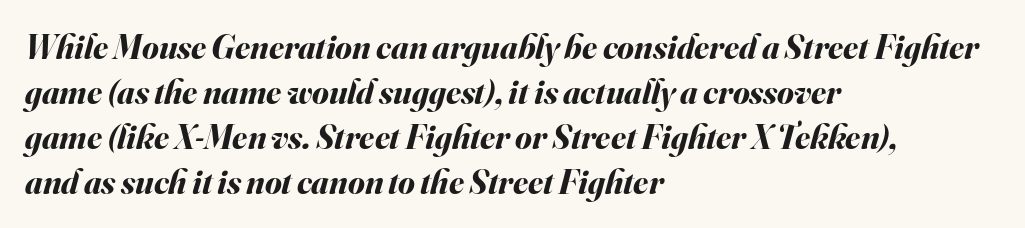
Default kerning and tracking; the words read as compact shapes. You could not count columns in this text — the font is proportionally spaced. Quick note: interline space is typical. Left-aligned paragraph, ragged on the right.
